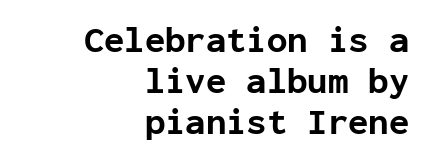
Q: Is the text bold? A: Yes.
Q: Is the text italic (slanted)? A: No, it is upright.
Q: Is the typeface a serif or a sans-serif typeface? A: Sans-serif.
Q: Is the text underlined? A: No.
Q: How is the paragraph aligned? A: Right-aligned.
Q: Is the spacing between letters normal or unusually wide? A: Normal.
Q: Is the spacing between lines tight, normal or loose? A: Tight.
Q: Width (condensed, normal, or wide)? A: Normal.
Q: Stroke contrast? A: Low.
Q: x-height? A: Medium.
Q: Monospaced? A: Yes.
